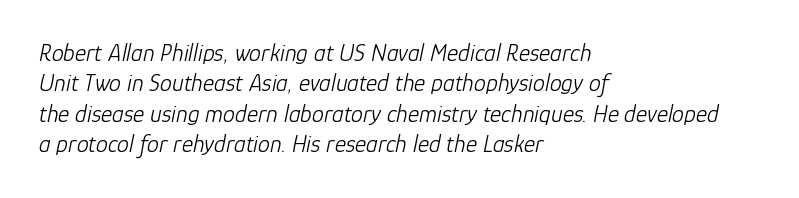
Q: Is the text bold? A: No.
Q: Is the text italic (slanted)? A: Yes, it leans right by about 12 degrees.
Q: Is the text underlined? A: No.
Q: How is the paragraph aligned? A: Left-aligned.
Q: Is the spacing between letters normal or unusually wide? A: Normal.
Q: Is the spacing between lines tight, normal or loose? A: Normal.
